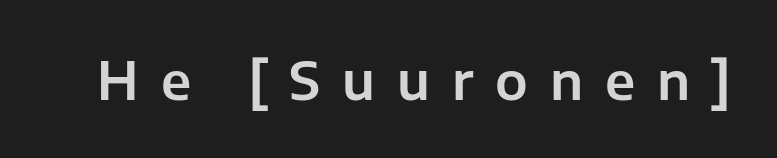
I'd call this a sans setting — the letters go barefoot. Spacing between characters has been opened up far beyond the box default. The letters advance in unequal steps, a hallmark of proportional type. The space directly below the letters is spotless. Italic: no, the glyphs are upright roman.
